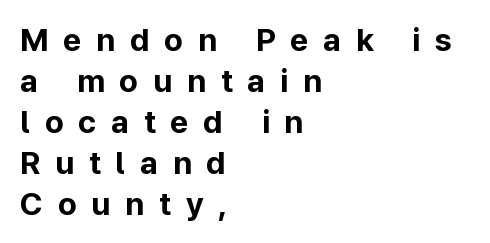
The image shows 32 px bold sans-serif type, upright; set left-aligned, normal line spacing (1.28x), unusually wide letter spacing (+0.46 em), not underlined; low stroke contrast and a medium x-height.
